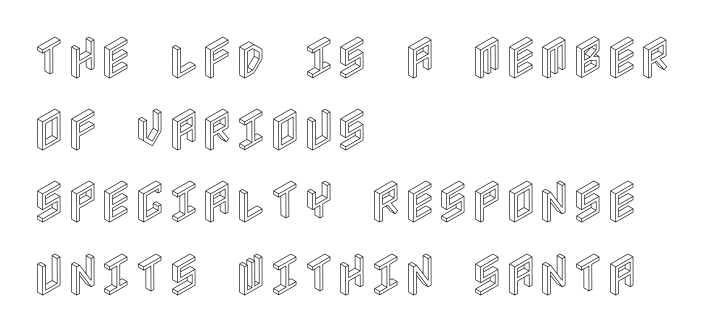
{"italic": "no", "width": "condensed", "x_height": "large", "underline": "no", "align": "left", "line_spacing": "normal", "line_spacing_ratio": 1.57, "letter_spacing": "normal", "letter_spacing_em": 0.0, "glyph_px": 46}
